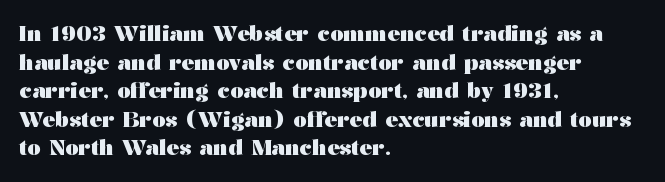
The image shows 21 px bold type, upright; set left-aligned, normal line spacing (1.36x), normal letter spacing, not underlined.
